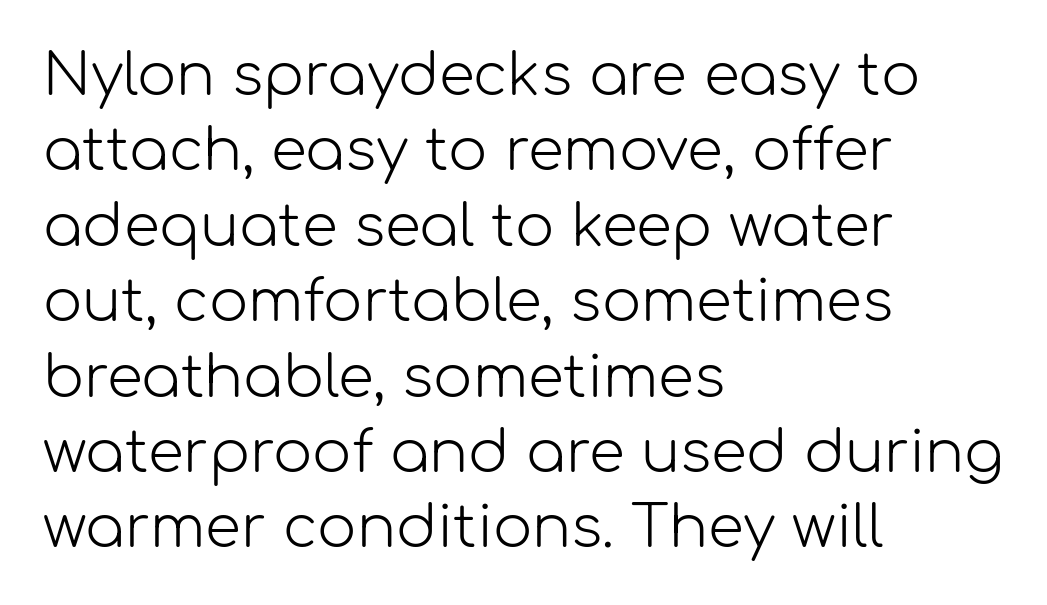
Q: Is the text bold? A: No.
Q: Is the text italic (slanted)? A: No, it is upright.
Q: Is the typeface a serif or a sans-serif typeface? A: Sans-serif.
Q: Is the text underlined? A: No.
Q: How is the paragraph aligned? A: Left-aligned.
Q: Is the spacing between letters normal or unusually wide? A: Normal.
Q: Is the spacing between lines tight, normal or loose? A: Normal.
Q: Width (condensed, normal, or wide)? A: Normal.
Q: Stroke contrast? A: Low.
Q: x-height? A: Medium.
Q: Monospaced? A: No.
